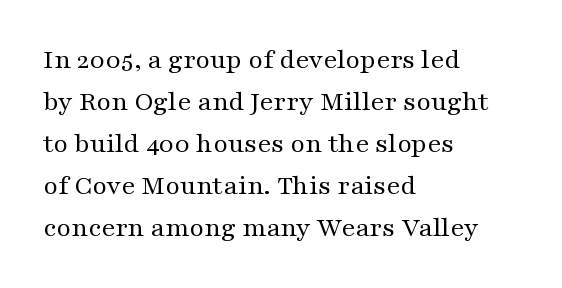
Q: Is the text bold? A: No.
Q: Is the text italic (slanted)? A: No, it is upright.
Q: Is the typeface a serif or a sans-serif typeface? A: Serif.
Q: Is the text underlined? A: No.
Q: How is the paragraph aligned? A: Left-aligned.
Q: Is the spacing between letters normal or unusually wide? A: Normal.
Q: Is the spacing between lines tight, normal or loose? A: Normal.
Q: Width (condensed, normal, or wide)? A: Wide.
Q: Stroke contrast? A: Medium.
Q: x-height? A: Medium.
Q: Monospaced? A: No.
